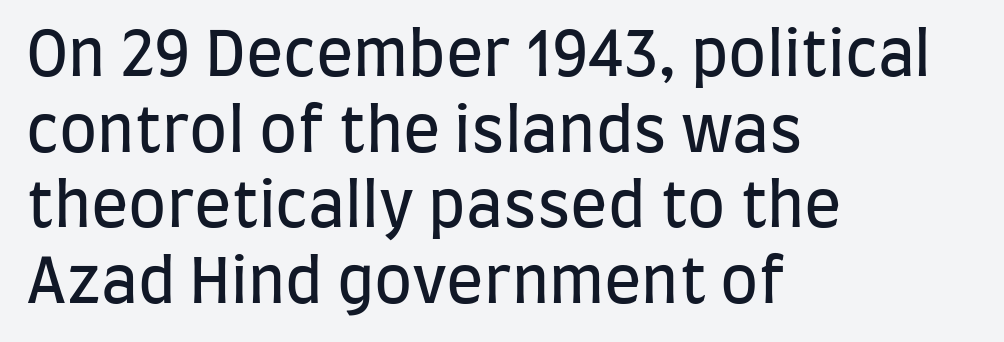
{"serif": "no", "italic": "no", "bold": "no", "weight": "regular", "width": "condensed", "stroke_contrast": "low", "x_height": "large", "monospaced": "no", "underline": "no", "align": "left", "line_spacing_ratio": 1.22, "letter_spacing": "normal", "letter_spacing_em": 0.0, "glyph_px": 62}
